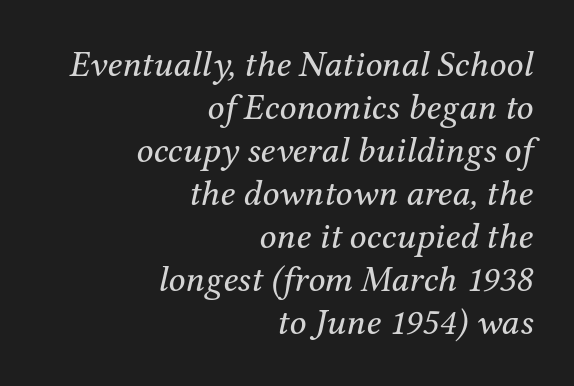
{"serif": "yes", "italic": "yes", "lean": "right", "slant_degrees": 12, "bold": "no", "weight": "regular", "width": "normal", "stroke_contrast": "medium", "x_height": "medium", "monospaced": "no", "underline": "no", "align": "right", "line_spacing_ratio": 1.16, "letter_spacing": "normal", "letter_spacing_em": 0.0, "glyph_px": 37}
